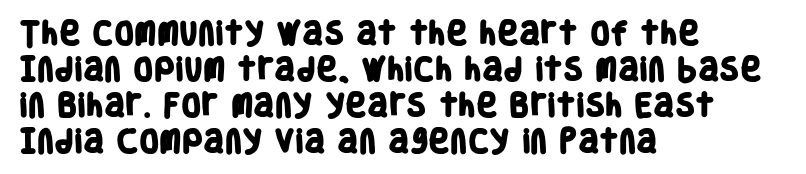
Observe the ordinary spacing: letters are neighbours, not strangers. The sample has been set heavy, in full bold. The ragged edge is on the right, which tells us the setting is flush left. The block of text has a typical density, with ordinary space between rows.
